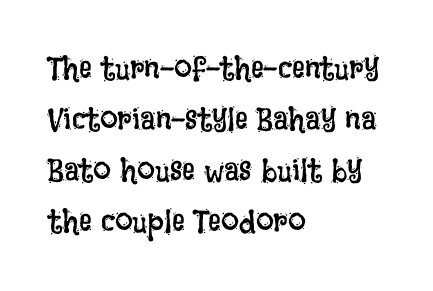
Q: Is the text bold? A: No.
Q: Is the text italic (slanted)? A: No, it is upright.
Q: Is the text underlined? A: No.
Q: How is the paragraph aligned? A: Left-aligned.
Q: Is the spacing between letters normal or unusually wide? A: Normal.
Q: Is the spacing between lines tight, normal or loose? A: Normal.
Q: Width (condensed, normal, or wide)? A: Condensed.
Q: Stroke contrast? A: Low.
Q: x-height? A: Large.
Q: Monospaced? A: No.
